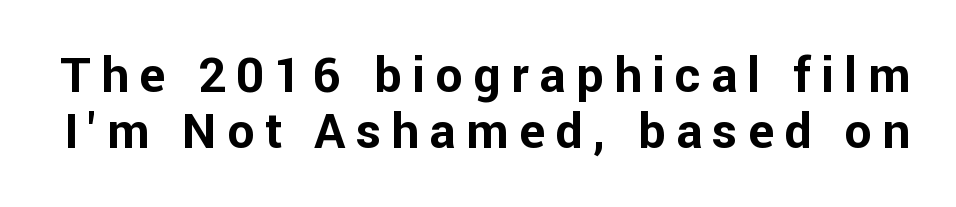
Q: Is the text bold? A: Yes.
Q: Is the text italic (slanted)? A: No, it is upright.
Q: Is the typeface a serif or a sans-serif typeface? A: Sans-serif.
Q: Is the text underlined? A: No.
Q: Is the spacing between letters normal or unusually wide? A: Unusually wide.
Q: Is the spacing between lines tight, normal or loose? A: Tight.
Q: Width (condensed, normal, or wide)? A: Normal.
Q: Stroke contrast? A: Low.
Q: x-height? A: Medium.
Q: Monospaced? A: No.
